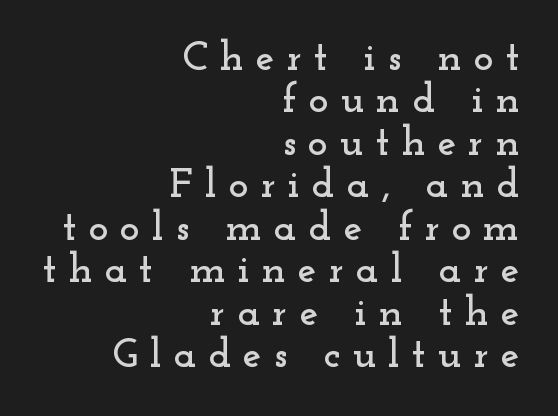
Upright lettering throughout. Looks like regular typesetting: each glyph gets only the width it needs. The passage shown has open, widely tracked lettering throughout. One glance says dense: line gaps are narrower than usual.
